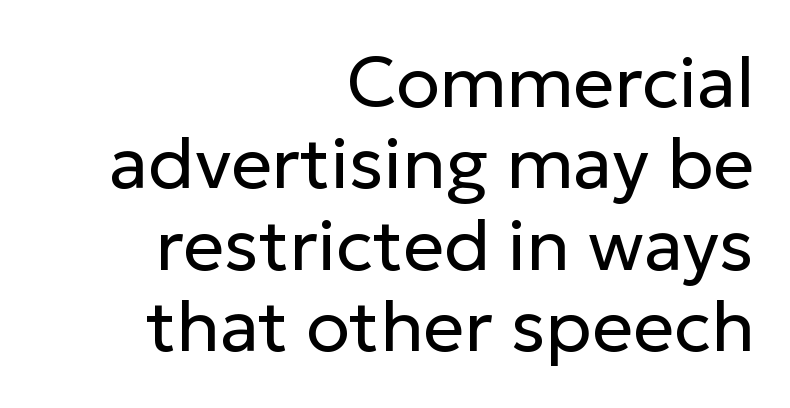
Q: Is the text bold? A: No.
Q: Is the text italic (slanted)? A: No, it is upright.
Q: Is the typeface a serif or a sans-serif typeface? A: Sans-serif.
Q: Is the text underlined? A: No.
Q: How is the paragraph aligned? A: Right-aligned.
Q: Is the spacing between letters normal or unusually wide? A: Normal.
Q: Is the spacing between lines tight, normal or loose? A: Tight.
Q: Width (condensed, normal, or wide)? A: Normal.
Q: Stroke contrast? A: Low.
Q: x-height? A: Medium.
Q: Monospaced? A: No.
